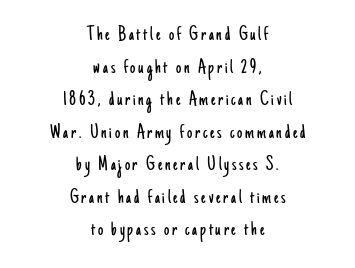
Each row of text sits above clean, open space. Short and long lines alike share a common midpoint. Regarding leading, the lines here are spaced in the standard way. Vertical stems look standard width or narrower in stroke. Italic: no, the glyphs are upright roman.
